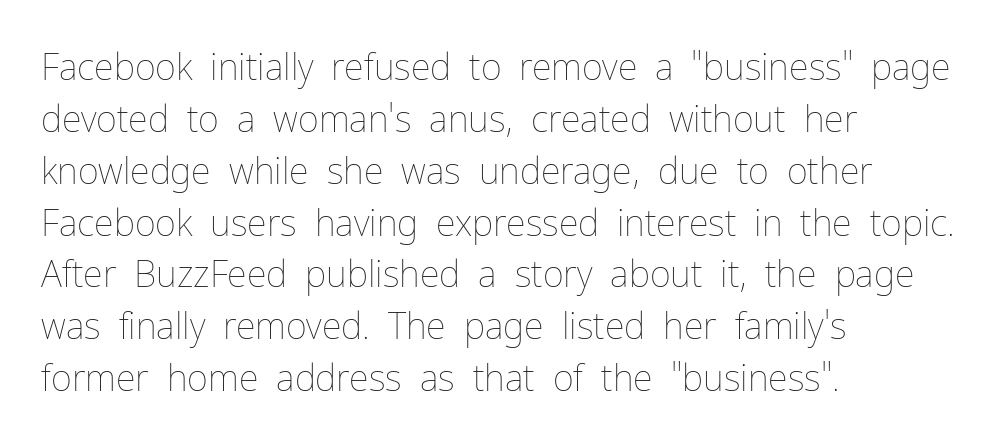
The lettering stays uniformly vertical, giving the passage a roman look. Standard letterfit; no display-style spreading of the glyphs. The weight would be labelled regular, book, light, or lighter still. The passage shown is typed in a proportional face where columns would drift.
